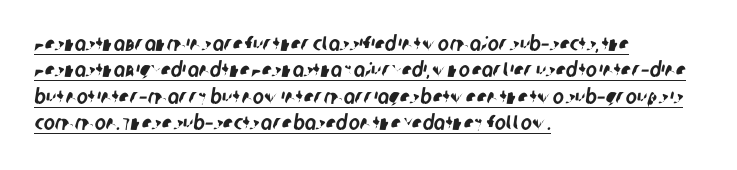
Q: Is the text underlined? A: Yes.
Q: How is the paragraph aligned? A: Left-aligned.
Q: Is the spacing between letters normal or unusually wide? A: Normal.
Q: Is the spacing between lines tight, normal or loose? A: Normal.
